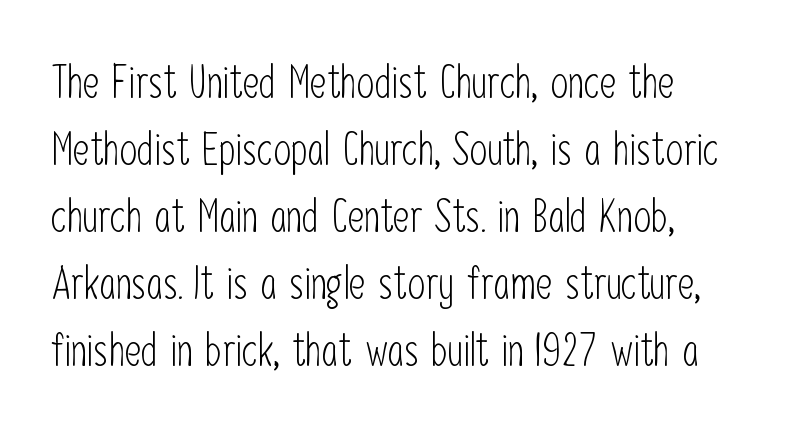
The image shows 45 px light, condensed sans-serif type, upright; set normal line spacing (1.49x), normal letter spacing, not underlined; low stroke contrast and a medium x-height.
